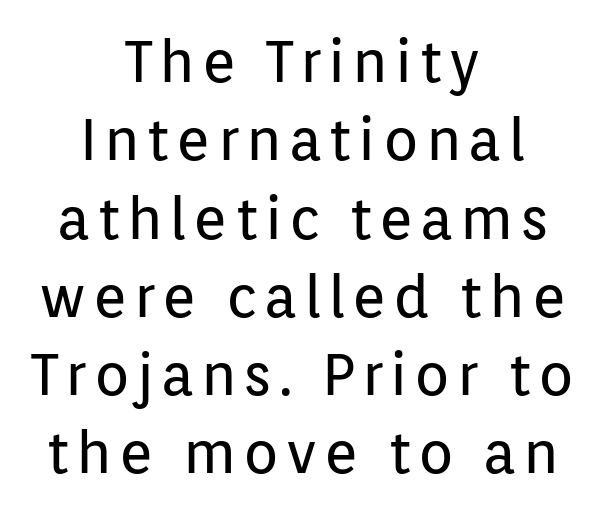
The image shows 58 px regular-weight sans-serif type, upright; set centered, normal line spacing (1.35x), not underlined; low stroke contrast and a medium x-height.
